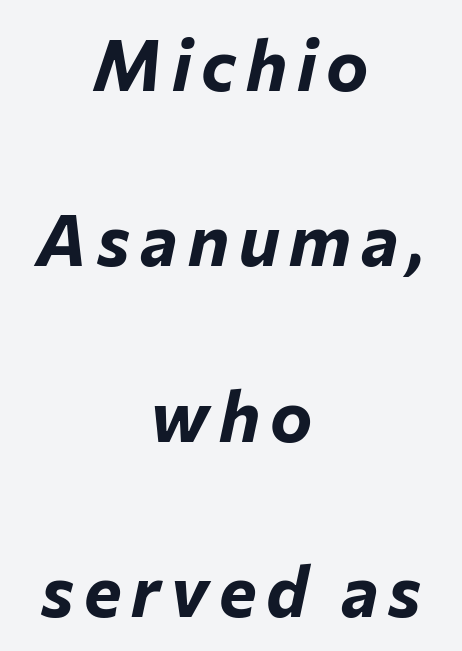
In terms of leading, this rendering errs on the spacious side. Looking at the ascenders, they clearly lean. Is this a fixed-width face? No — the glyphs have proportional, varying widths. Honestly, there is no underline to notice here at all.
